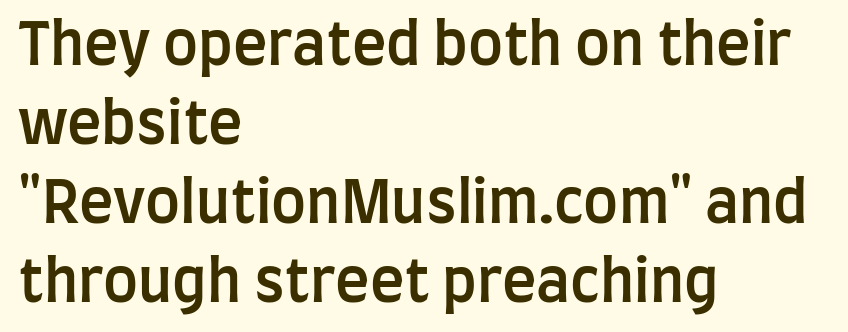
Q: Is the text bold? A: Semi-bold.
Q: Is the text italic (slanted)? A: No, it is upright.
Q: Is the typeface a serif or a sans-serif typeface? A: Sans-serif.
Q: Is the text underlined? A: No.
Q: How is the paragraph aligned? A: Left-aligned.
Q: Is the spacing between letters normal or unusually wide? A: Normal.
Q: Is the spacing between lines tight, normal or loose? A: Normal.
Q: Width (condensed, normal, or wide)? A: Condensed.
Q: Stroke contrast? A: Low.
Q: x-height? A: Large.
Q: Monospaced? A: No.
